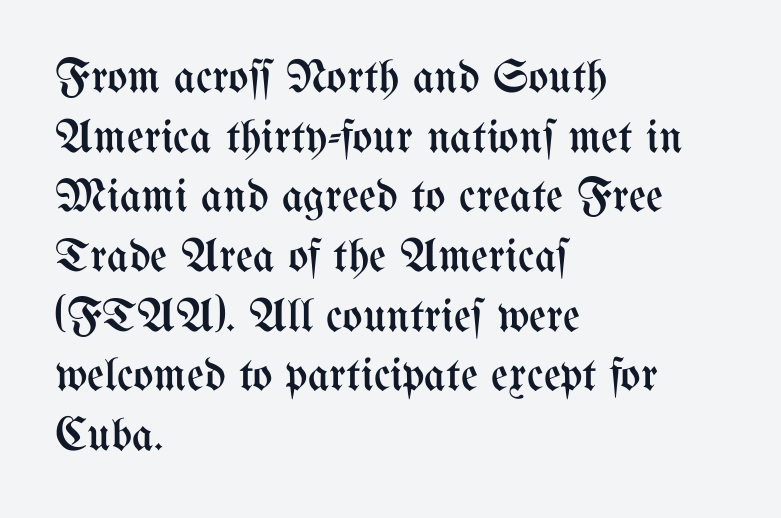
Q: Is the text bold? A: No.
Q: Is the text italic (slanted)? A: No, it is upright.
Q: Is the text underlined? A: No.
Q: How is the paragraph aligned? A: Left-aligned.
Q: Is the spacing between letters normal or unusually wide? A: Normal.
Q: Is the spacing between lines tight, normal or loose? A: Normal.
Q: Width (condensed, normal, or wide)? A: Condensed.
Q: Stroke contrast? A: Medium.
Q: x-height? A: Medium.
Q: Monospaced? A: No.
